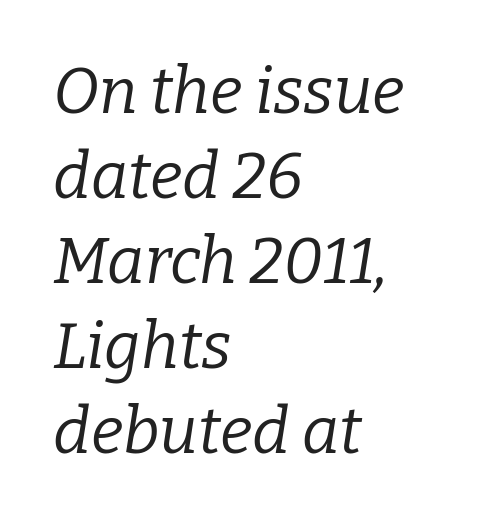
Q: Is the text bold? A: No.
Q: Is the text italic (slanted)? A: Yes, it leans right by about 9 degrees.
Q: Is the typeface a serif or a sans-serif typeface? A: Serif.
Q: Is the text underlined? A: No.
Q: How is the paragraph aligned? A: Left-aligned.
Q: Is the spacing between letters normal or unusually wide? A: Normal.
Q: Is the spacing between lines tight, normal or loose? A: Normal.
Q: Width (condensed, normal, or wide)? A: Normal.
Q: Stroke contrast? A: Low.
Q: x-height? A: Medium.
Q: Monospaced? A: No.
